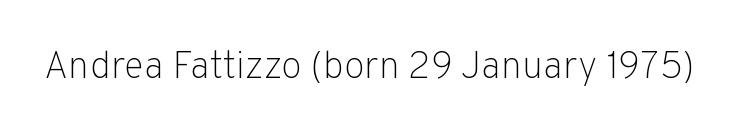
Q: Is the text bold? A: No.
Q: Is the text italic (slanted)? A: No, it is upright.
Q: Is the typeface a serif or a sans-serif typeface? A: Sans-serif.
Q: Is the text underlined? A: No.
Q: Is the spacing between letters normal or unusually wide? A: Normal.
Q: Width (condensed, normal, or wide)? A: Normal.
Q: Stroke contrast? A: Low.
Q: x-height? A: Medium.
Q: Monospaced? A: No.
